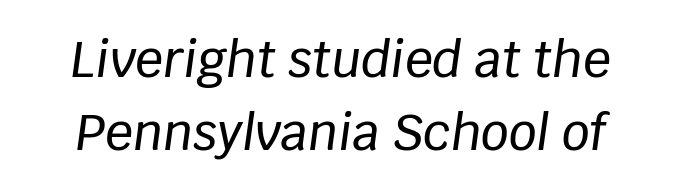
The rendering uses natural spacing where letterforms have individual widths. Nobody touched the tracking dial on this one. Would a proofreader flag this as italicized? Yes. The space between consecutive lines is moderate. Honestly, there is no underline to notice here at all.
